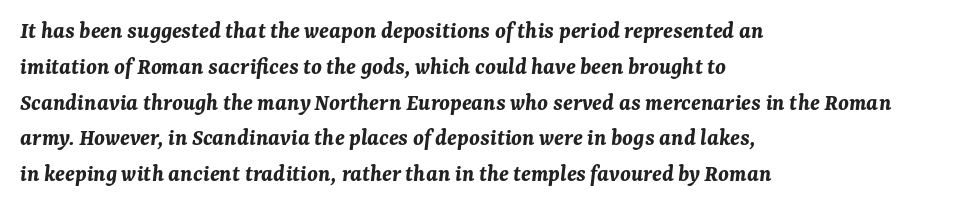
In terms of leading, this rendering sits right in the middle. The strokes are fattened all the way to bold. Horizontally, the lines are justified to the leading edge only. The words here are not underlined. Is the letter spacing exaggerated? No — it looks like the ordinary default.
